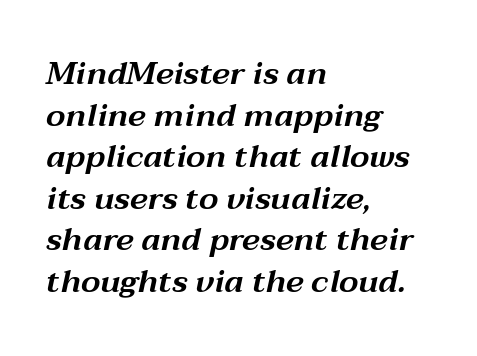
Q: Is the text italic (slanted)? A: Yes, it leans right by about 12 degrees.
Q: Is the text underlined? A: No.
Q: How is the paragraph aligned? A: Left-aligned.
Q: Is the spacing between letters normal or unusually wide? A: Normal.
Q: Is the spacing between lines tight, normal or loose? A: Normal.
Q: Width (condensed, normal, or wide)? A: Wide.
Q: Stroke contrast? A: Medium.
Q: x-height? A: Medium.
Q: Monospaced? A: No.
